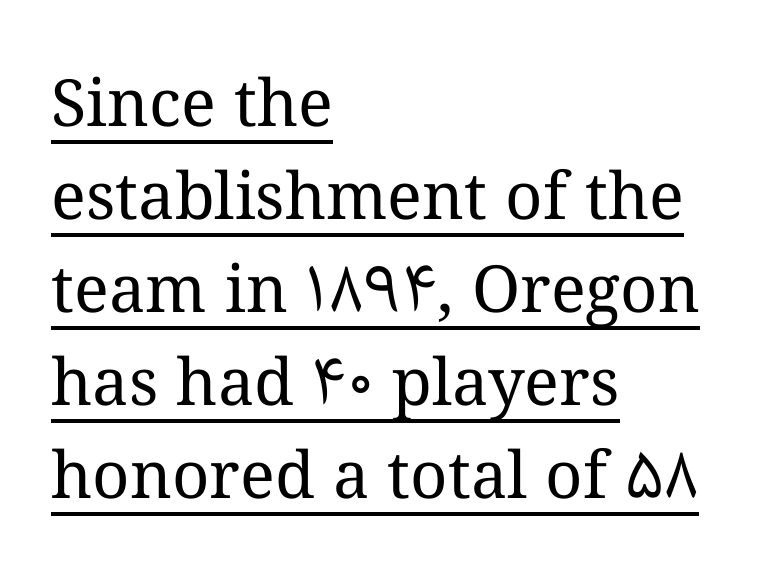
Q: Is the text bold? A: No.
Q: Is the text italic (slanted)? A: No, it is upright.
Q: Is the text underlined? A: Yes.
Q: How is the paragraph aligned? A: Left-aligned.
Q: Is the spacing between letters normal or unusually wide? A: Normal.
Q: Is the spacing between lines tight, normal or loose? A: Normal.
Q: Width (condensed, normal, or wide)? A: Normal.
Q: Stroke contrast? A: Medium.
Q: x-height? A: Medium.
Q: Monospaced? A: No.
